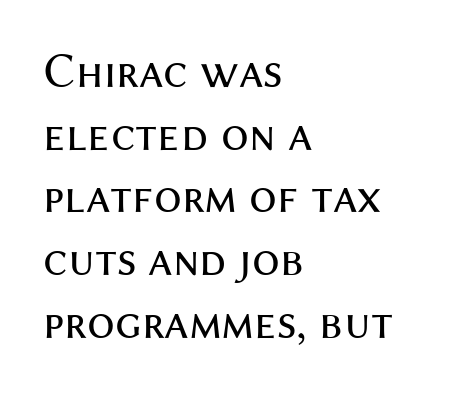
The image shows 49 px regular-weight sans-serif type, upright; set left-aligned, normal line spacing (1.28x), normal letter spacing, not underlined; medium stroke contrast and a medium x-height.
